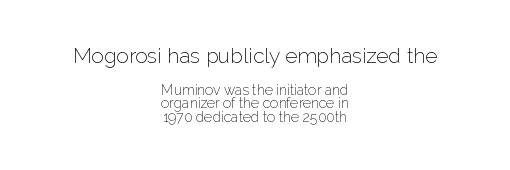
{"italic": "no", "bold": "no", "underline": "no", "align": "center", "line_spacing": "tight", "line_spacing_ratio": 0.99, "letter_spacing": "normal", "letter_spacing_em": 0.0, "larger_block": "first", "size_ratio": 1.5, "glyph_px": 21}
